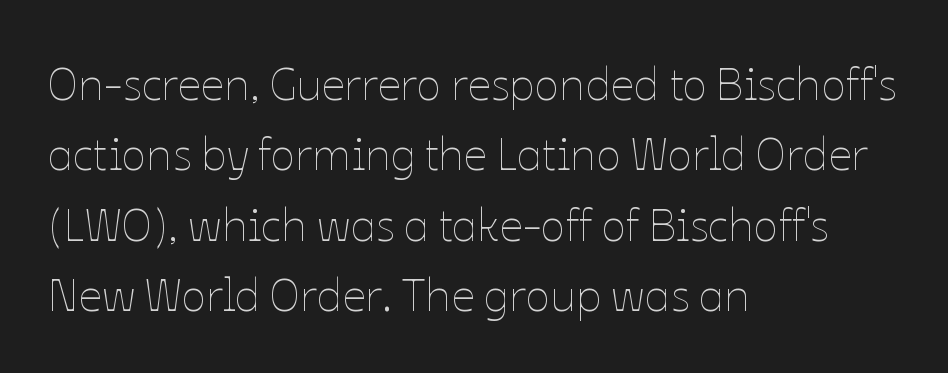
Q: Is the text bold? A: No.
Q: Is the text italic (slanted)? A: No, it is upright.
Q: Is the text underlined? A: No.
Q: How is the paragraph aligned? A: Left-aligned.
Q: Is the spacing between letters normal or unusually wide? A: Normal.
Q: Is the spacing between lines tight, normal or loose? A: Normal.
Q: Width (condensed, normal, or wide)? A: Normal.
Q: Stroke contrast? A: Low.
Q: x-height? A: Medium.
Q: Monospaced? A: No.
